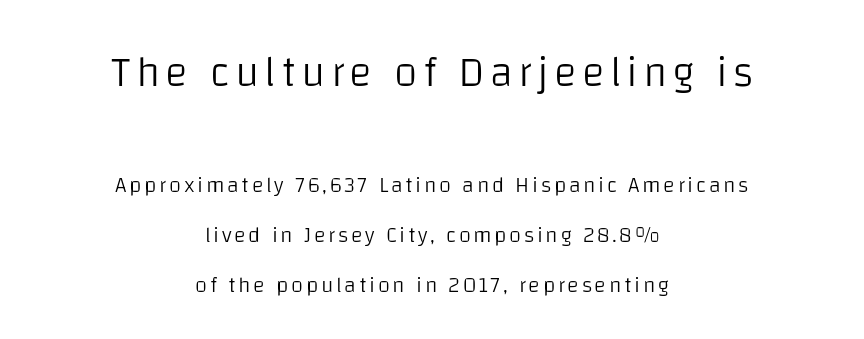
These two chunks differ in scale, with the top chunk taking the larger measure. Stems here are at most as thick as an everyday book face. These lines are rendered in a variable-pitch font. These lines stand farther apart than default settings would place them. Do the letters lean? They stand straight. Look at the bottom of the vertical strokes: they stop flat, with no serifs.
